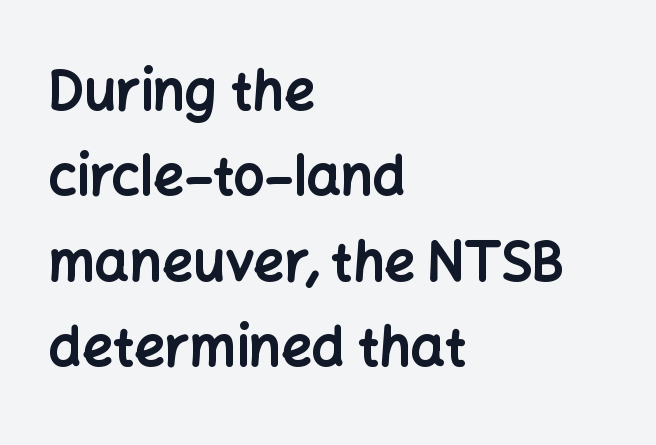
Q: Is the text bold? A: Yes.
Q: Is the text italic (slanted)? A: No, it is upright.
Q: Is the typeface a serif or a sans-serif typeface? A: Sans-serif.
Q: Is the text underlined? A: No.
Q: How is the paragraph aligned? A: Left-aligned.
Q: Is the spacing between letters normal or unusually wide? A: Normal.
Q: Is the spacing between lines tight, normal or loose? A: Normal.
Q: Width (condensed, normal, or wide)? A: Normal.
Q: Stroke contrast? A: Low.
Q: x-height? A: Medium.
Q: Monospaced? A: No.
